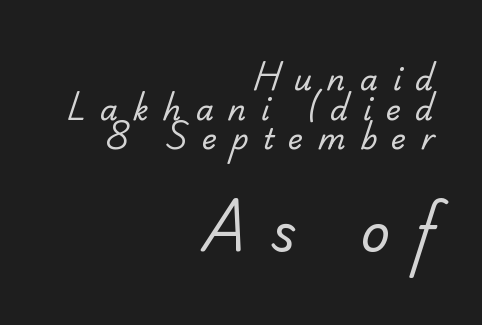
The image shows 51 px regular-weight serif type; set right-aligned, tight line spacing (1.02x), unusually wide letter spacing (+0.49 em), not underlined; the second (bottom) block is 1.76x larger; low stroke contrast and a small x-height.
